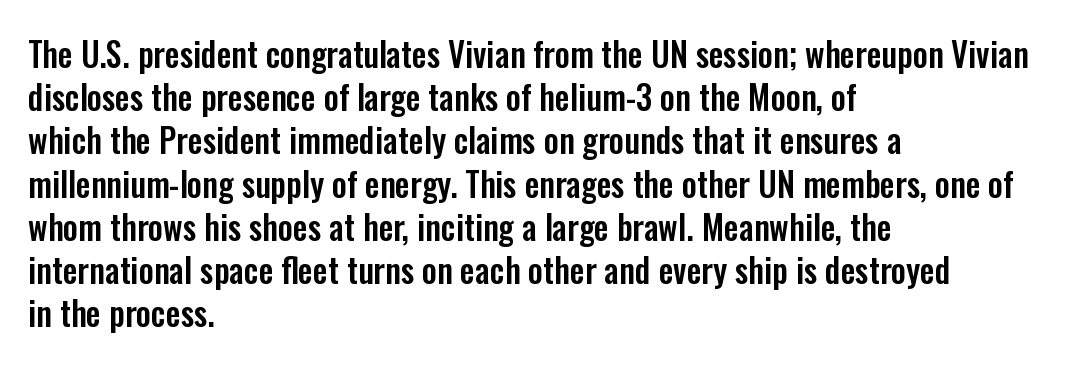
Style check: upright. Students, observe: this is what conventionally led text looks like. Varying glyph widths throughout — classic text-font behaviour. A classic flush-left, rag-right setting is used for this passage. Underline: absent. Glyph-to-glyph distance matches everyday printed text.
